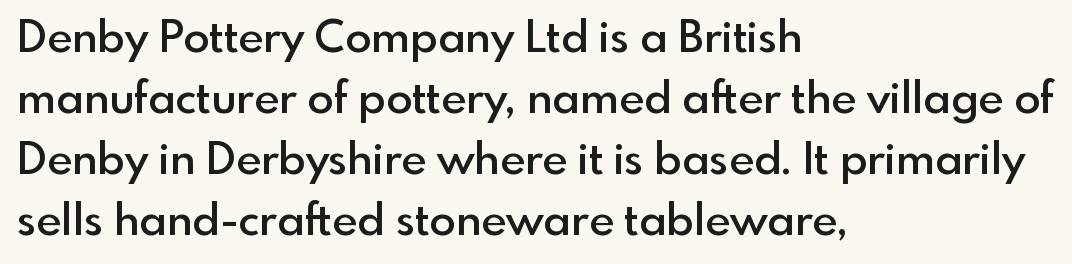
Look at the stroke-to-counter ratio: somewhat heavy, a semibold. You can tell it's not italic because the verticals are truly vertical. No extra tracking has been applied to these lines. Decoration check: the copy has no underline. No feet cap the strokes, marking this as sans-serif type. Caption: multi-line text, flush left, ragged right.
